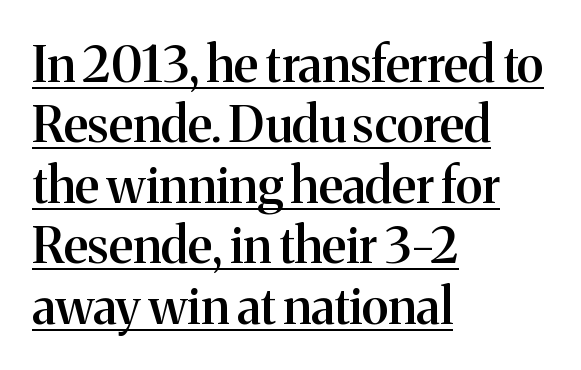
The image shows 50 px semibold serif type, upright; set left-aligned, line spacing 1.21x, normal letter spacing, underlined; medium stroke contrast and a medium x-height.
